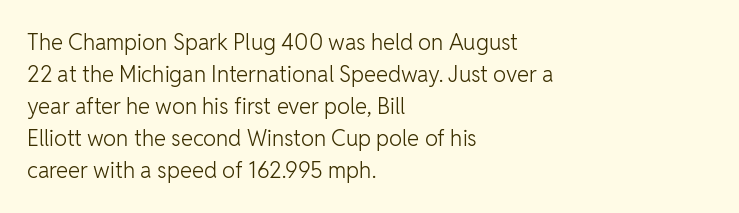
{"italic": "no", "bold": "no", "underline": "no", "align": "left", "line_spacing": "normal", "line_spacing_ratio": 1.46, "letter_spacing": "normal", "letter_spacing_em": 0.0, "glyph_px": 22}
